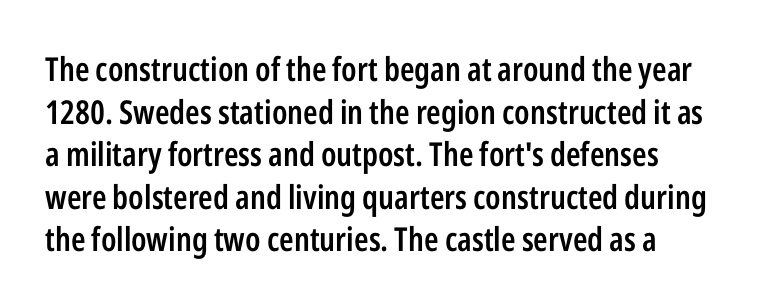
I'd describe the lettering as semibold — firm but not a full bold. If you measured baseline to baseline, you'd find a middling distance. Compared with typical body copy, the letter spacing here is the same. Unlike a traditional serif, this face leaves its strokes unadorned. Anything drawn beneath the words? Only blank space. Think of a printed novel: that variable character pitch is what you see here.
